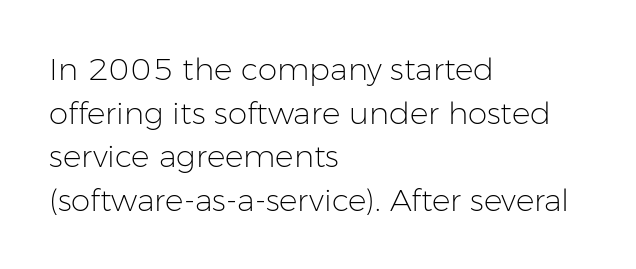
Vertically, the passage feels balanced, rows spaced as you'd expect. The face used here is a sans, in the tradition of grotesques and geometrics. A typesetter would call this proportional, since set widths differ per character. Letter spacing: default. The baseline area is clear. No italicization has been applied; the sample stays upright.
